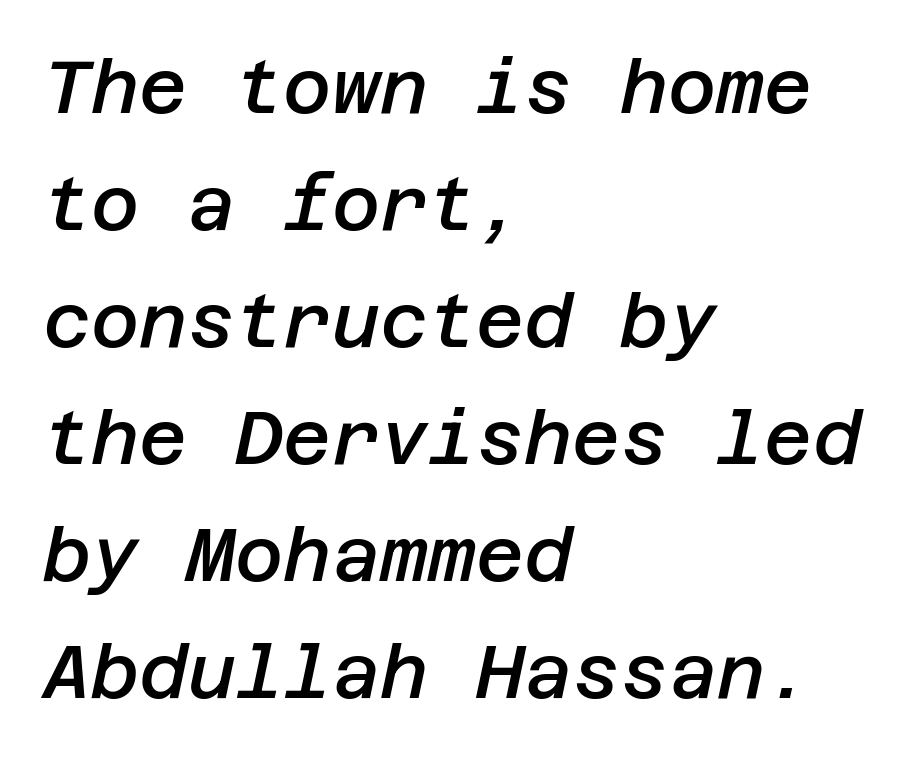
Is there much room between lines? A standard amount, neither cramped nor airy. The axis of the letterforms is tilted away from vertical. The lines in this sample share a left origin and differ only in where they stop. Letter spacing: default. Check the space under the baseline: it is left empty. Set as a demibold, roughly 600 on the weight scale.
